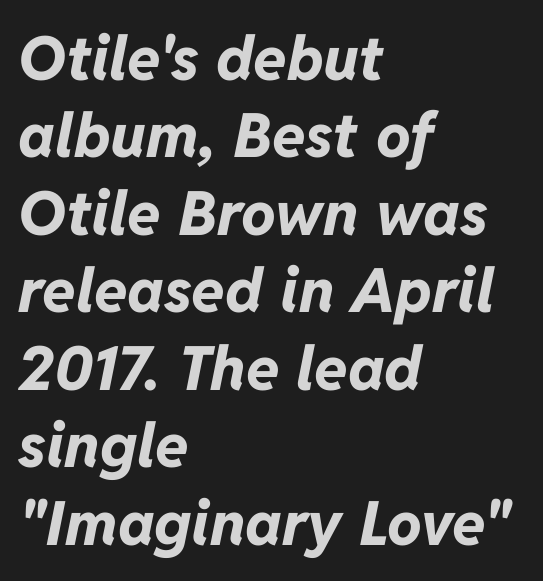
The image shows 61 px bold type, italic (leaning right); set left-aligned, normal line spacing (1.27x), normal letter spacing, not underlined; low stroke contrast and a medium x-height.
